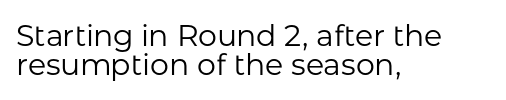
{"serif": "no", "italic": "no", "bold": "no", "weight": "regular", "width": "normal", "stroke_contrast": "low", "x_height": "medium", "monospaced": "no", "underline": "no", "align": "left", "line_spacing": "tight", "line_spacing_ratio": 0.98, "letter_spacing": "normal", "letter_spacing_em": 0.0, "glyph_px": 30}
